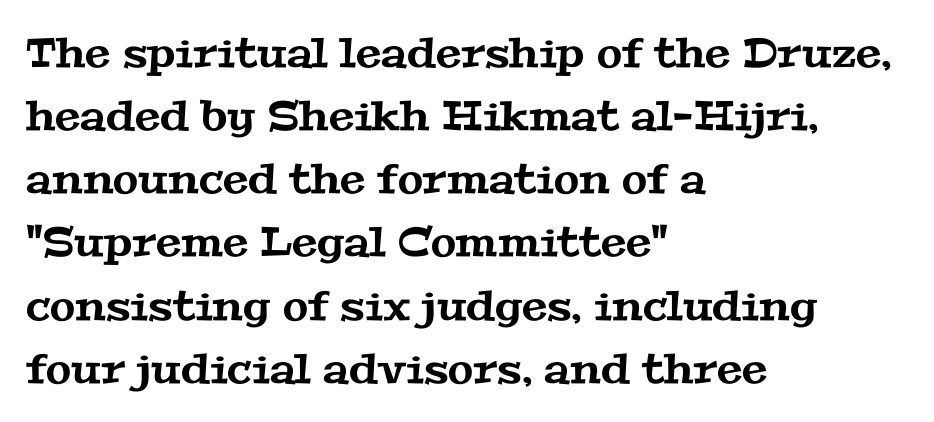
The image shows 41 px wide serif type; set left-aligned, normal line spacing (1.54x), normal letter spacing, not underlined; medium stroke contrast and a medium x-height.
